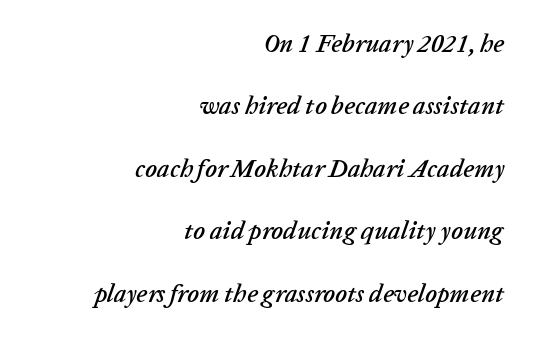
The image shows 25 px text type, italic (leaning right); set right-aligned, loose line spacing (2.5x), normal letter spacing, not underlined.
